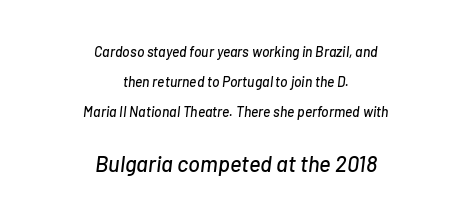
{"italic": "yes", "lean": "right", "slant_degrees": 7, "underline": "no", "align": "center", "line_spacing": "loose", "line_spacing_ratio": 2.14, "letter_spacing": "normal", "letter_spacing_em": 0.0, "larger_block": "second", "size_ratio": 1.57, "glyph_px": 22}
